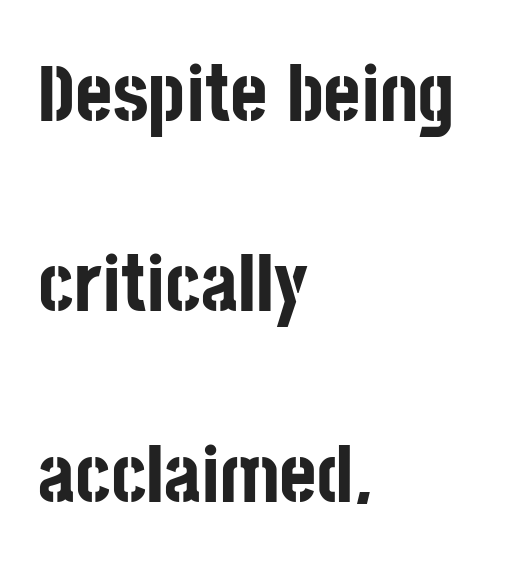
The paragraph has a hard left edge and a soft right edge. Spacing verdict: proportional, widths tailored to each character. Unlike a traditional serif, this face leaves its strokes unadorned. Nothing unusual about the tracking: characters are spaced as the font intends. The typography opts for an upright posture over an oblique one. As a designer I'd log this as weight 700, bold.
